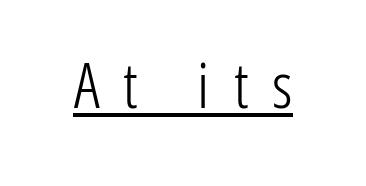
The image shows 62 px light, condensed sans-serif type, upright; set unusually wide letter spacing (+0.39 em), underlined; low stroke contrast and a medium x-height.
